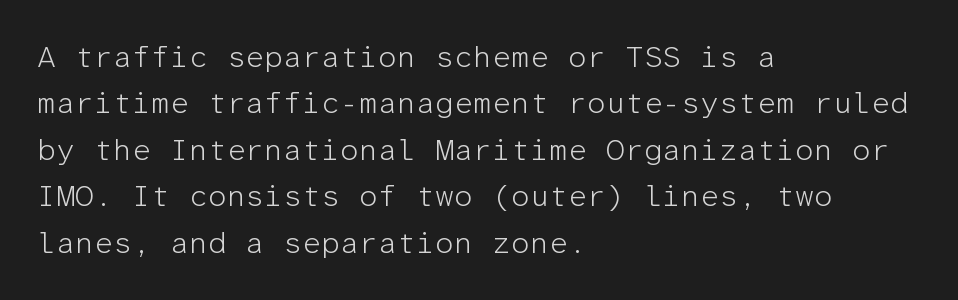
Q: Is the text bold? A: No.
Q: Is the text italic (slanted)? A: No, it is upright.
Q: Is the typeface a serif or a sans-serif typeface? A: Sans-serif.
Q: Is the text underlined? A: No.
Q: How is the paragraph aligned? A: Left-aligned.
Q: Is the spacing between letters normal or unusually wide? A: Normal.
Q: Is the spacing between lines tight, normal or loose? A: Normal.
Q: Width (condensed, normal, or wide)? A: Normal.
Q: Stroke contrast? A: Low.
Q: x-height? A: Medium.
Q: Monospaced? A: Yes.
